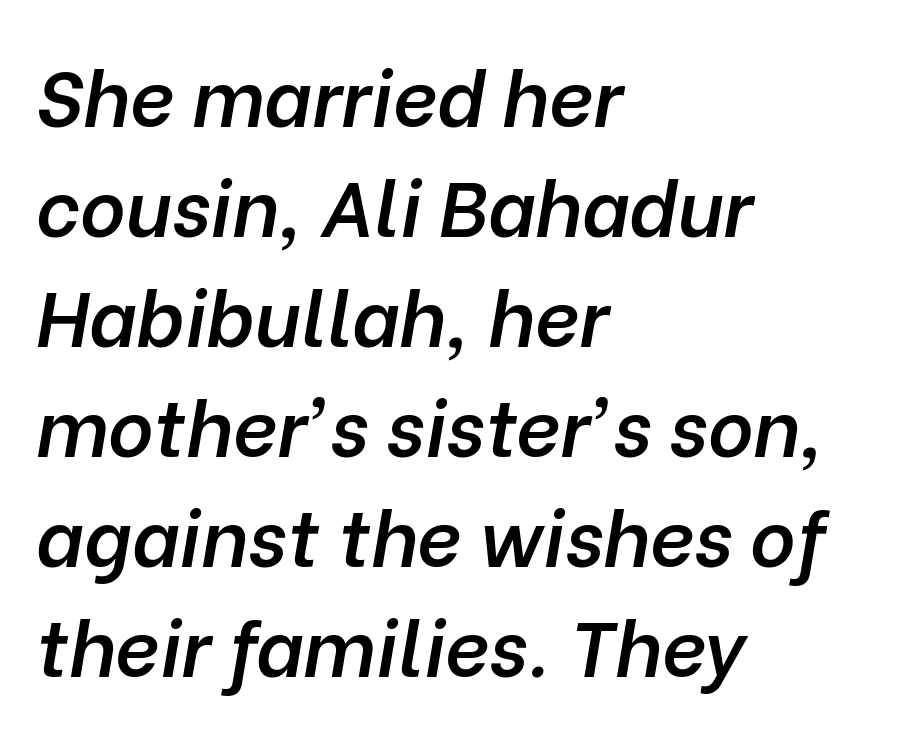
{"italic": "yes", "lean": "right", "slant_degrees": 10, "bold": "semi", "weight": "semibold", "width": "normal", "stroke_contrast": "low", "x_height": "medium", "monospaced": "no", "underline": "no", "align": "left", "line_spacing": "normal", "line_spacing_ratio": 1.41, "letter_spacing": "normal", "letter_spacing_em": 0.0, "glyph_px": 78}
